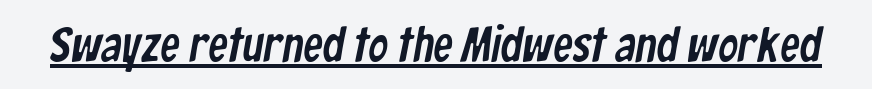
The image shows 49 px condensed sans-serif type; set normal letter spacing, underlined; low stroke contrast and a medium x-height.
